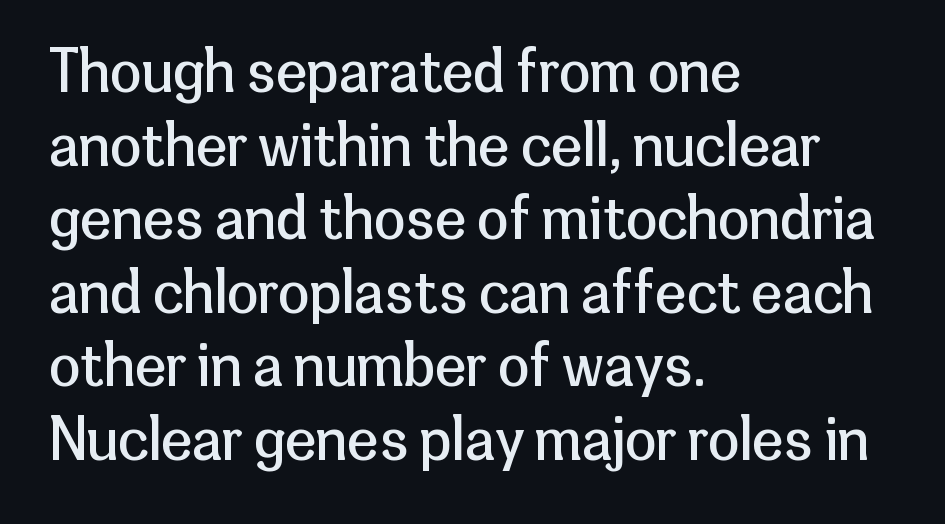
The image shows 57 px regular-weight sans-serif type, upright; set left-aligned, normal line spacing (1.29x), normal letter spacing, not underlined; low stroke contrast and a medium x-height.
